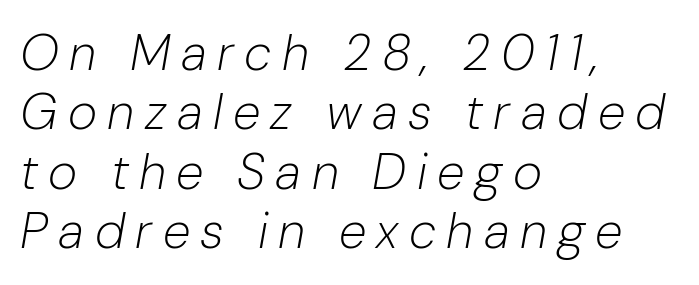
Inter-character spacing is expanded well beyond the font's built-in metrics. Letters have the restrained weight of plain body copy at most. Each row of text sits above clean, open space. Posture: slanted. The typesetter chose a ragged-right arrangement here.
